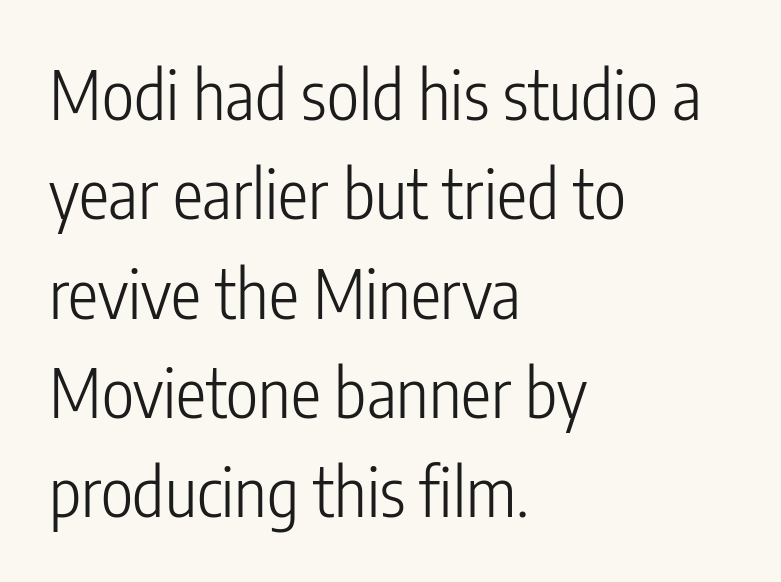
Q: Is the text bold? A: No.
Q: Is the text italic (slanted)? A: No, it is upright.
Q: Is the typeface a serif or a sans-serif typeface? A: Sans-serif.
Q: Is the text underlined? A: No.
Q: How is the paragraph aligned? A: Left-aligned.
Q: Is the spacing between letters normal or unusually wide? A: Normal.
Q: Is the spacing between lines tight, normal or loose? A: Normal.
Q: Width (condensed, normal, or wide)? A: Condensed.
Q: Stroke contrast? A: Low.
Q: x-height? A: Medium.
Q: Monospaced? A: No.
